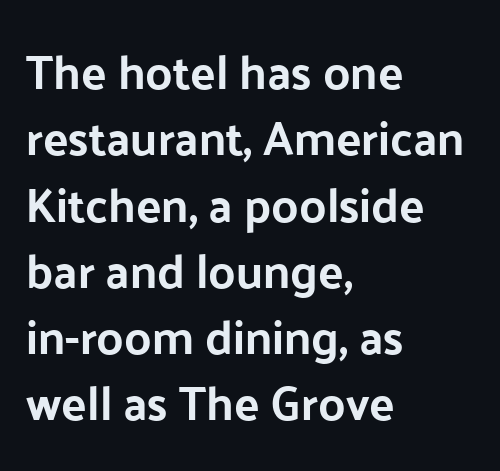
The image shows 47 px sans-serif type, upright; set left-aligned, normal line spacing (1.41x), normal letter spacing, not underlined; low stroke contrast and a medium x-height.
